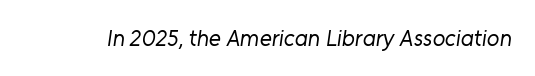
The image shows 23 px text type; set normal letter spacing, not underlined.
